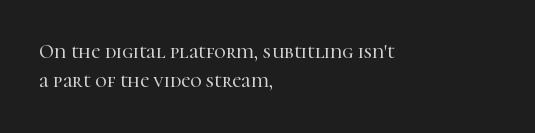
Q: Is the text italic (slanted)? A: No, it is upright.
Q: Is the text underlined? A: No.
Q: How is the paragraph aligned? A: Left-aligned.
Q: Is the spacing between letters normal or unusually wide? A: Normal.
Q: Is the spacing between lines tight, normal or loose? A: Normal.
